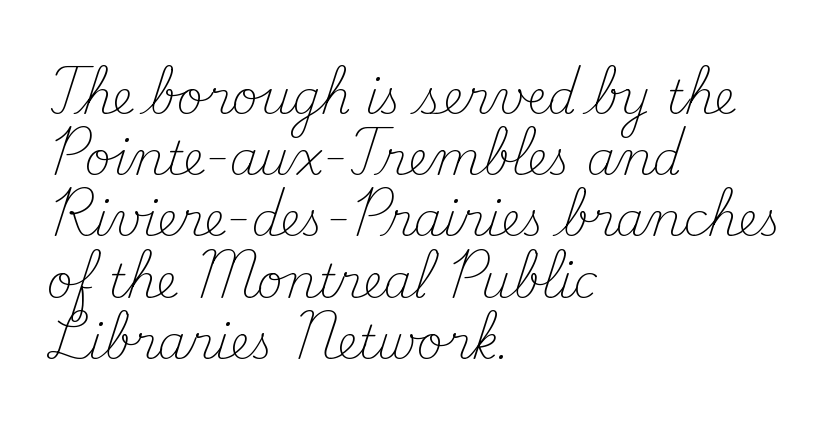
{"serif": "yes", "bold": "no", "weight": "light", "width": "normal", "stroke_contrast": "medium", "x_height": "small", "monospaced": "no", "underline": "no", "align": "left", "line_spacing": "normal", "line_spacing_ratio": 1.33, "letter_spacing": "normal", "letter_spacing_em": 0.0, "glyph_px": 46}
